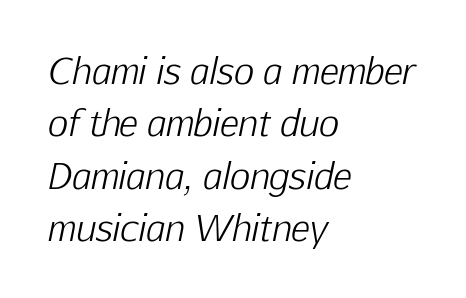
Characters follow at the spacing the type designer built in. You could not count columns in this text — the font is proportionally spaced. Is the stroke heavy? The answer is a plain regular-or-lighter. A normal amount of white space separates one row of letters from the next. Check the space under the baseline: it is left empty. Looking at the ascenders, they clearly lean.
